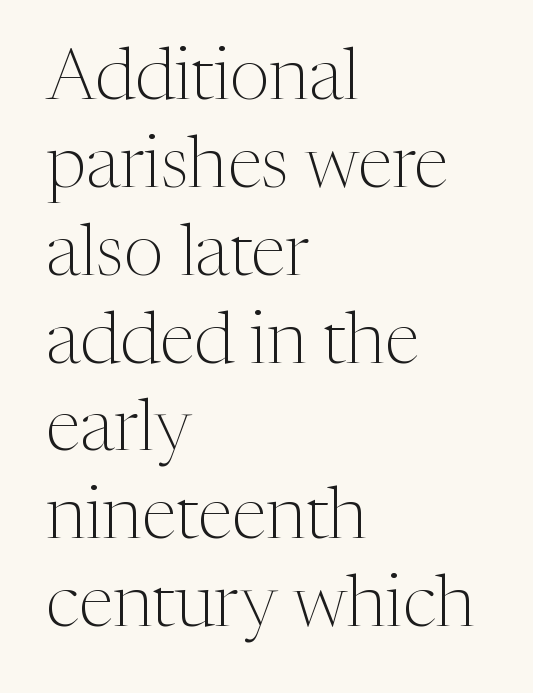
Q: Is the text bold? A: No.
Q: Is the text italic (slanted)? A: No, it is upright.
Q: Is the typeface a serif or a sans-serif typeface? A: Serif.
Q: Is the text underlined? A: No.
Q: How is the paragraph aligned? A: Left-aligned.
Q: Is the spacing between letters normal or unusually wide? A: Normal.
Q: Width (condensed, normal, or wide)? A: Normal.
Q: Stroke contrast? A: Medium.
Q: x-height? A: Medium.
Q: Monospaced? A: No.
